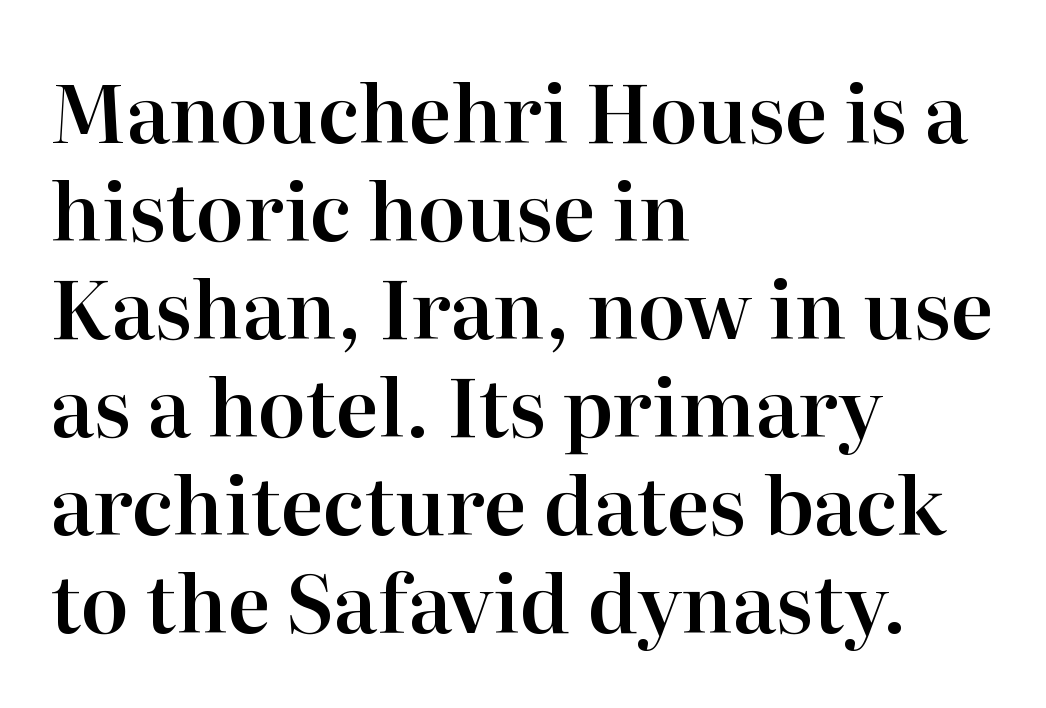
The image shows 79 px serif type, upright; set left-aligned, line spacing 1.24x, normal letter spacing, not underlined; high stroke contrast and a medium x-height.
